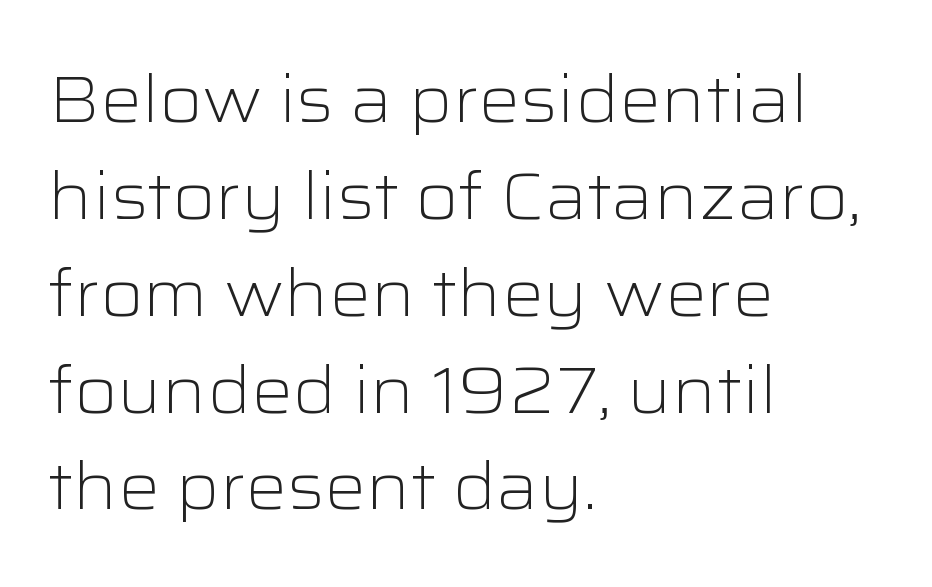
Q: Is the text bold? A: No.
Q: Is the text italic (slanted)? A: No, it is upright.
Q: Is the typeface a serif or a sans-serif typeface? A: Sans-serif.
Q: Is the text underlined? A: No.
Q: How is the paragraph aligned? A: Left-aligned.
Q: Is the spacing between letters normal or unusually wide? A: Normal.
Q: Is the spacing between lines tight, normal or loose? A: Normal.
Q: Width (condensed, normal, or wide)? A: Wide.
Q: Stroke contrast? A: Low.
Q: x-height? A: Medium.
Q: Monospaced? A: No.
